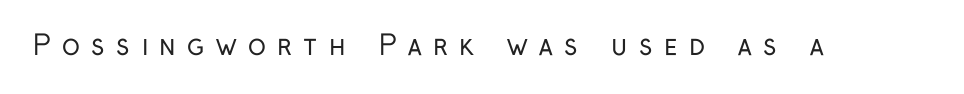
You could only call the tracking loose — the letters float apart. Descenders are the only things crossing below the line. Weight: not bold — regular or lighter. Is there any slant? The stems are plumb.
